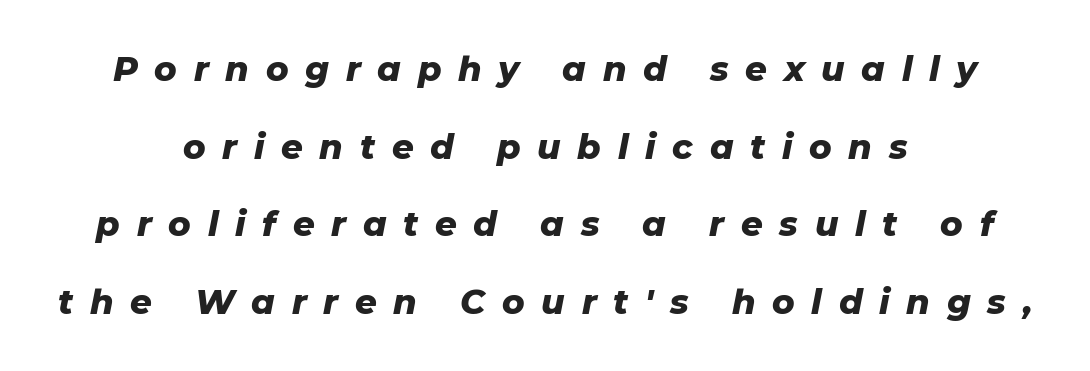
The rendering uses natural spacing where letterforms have individual widths. This rendering features lettering with no underline. The face used here has the dense, thick strokes of a bold. Loose tracking; the words dissolve into strings of separated letters. These lines stack symmetrically, like a column narrowing and widening about its center. The vertical gap from one line to the next is large.
